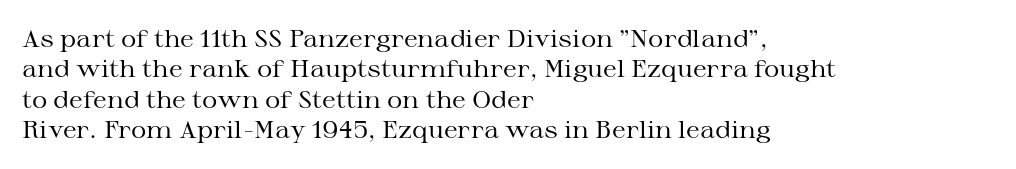
Q: Is the text bold? A: No.
Q: Is the text italic (slanted)? A: No, it is upright.
Q: Is the text underlined? A: No.
Q: How is the paragraph aligned? A: Left-aligned.
Q: Is the spacing between letters normal or unusually wide? A: Normal.
Q: Is the spacing between lines tight, normal or loose? A: Normal.
